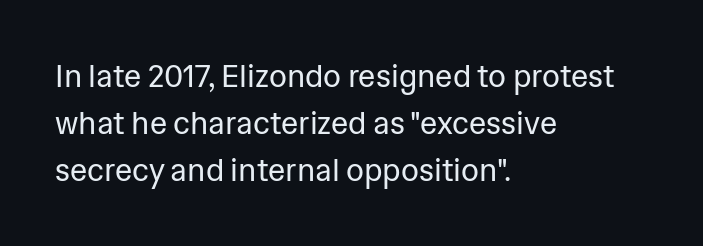
{"serif": "no", "italic": "no", "bold": "no", "weight": "regular", "width": "normal", "stroke_contrast": "low", "x_height": "medium", "monospaced": "no", "underline": "no", "align": "left", "line_spacing": "normal", "line_spacing_ratio": 1.51, "letter_spacing": "normal", "letter_spacing_em": 0.0, "glyph_px": 31}
